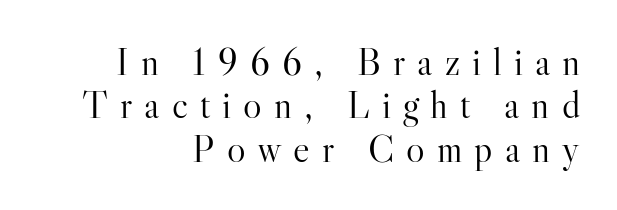
The image shows 39 px light serif type, upright; set right-aligned, tight line spacing (1.11x), unusually wide letter spacing (+0.31 em), not underlined; high stroke contrast and a small x-height.
